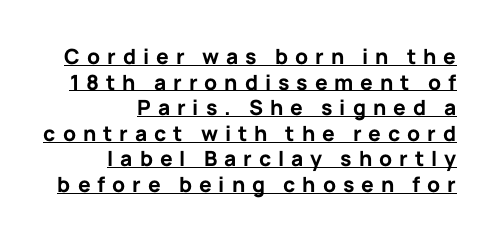
The image shows 21 px bold type, upright; set right-aligned, line spacing 1.22x, unusually wide letter spacing (+0.33 em), underlined.
